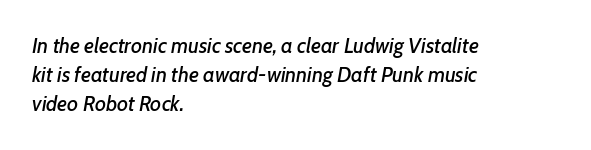
The image shows 21 px text type, italic (leaning right); set left-aligned, normal line spacing (1.39x), normal letter spacing, not underlined.
